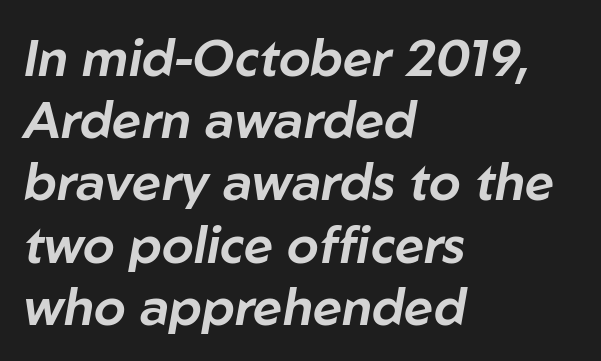
{"italic": "yes", "lean": "right", "slant_degrees": 10, "width": "normal", "stroke_contrast": "low", "x_height": "medium", "monospaced": "no", "underline": "no", "align": "left", "line_spacing_ratio": 1.22, "letter_spacing": "normal", "letter_spacing_em": 0.0, "glyph_px": 51}
